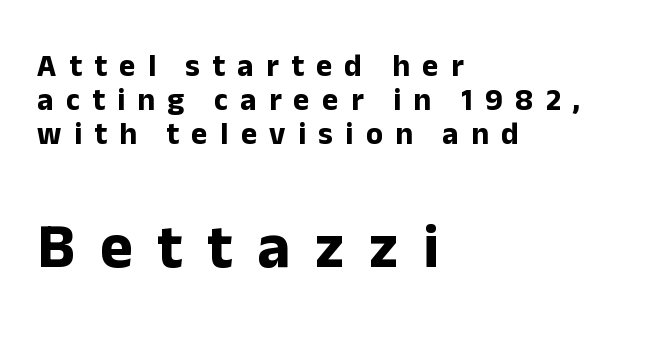
The lines in this sample share a left origin and differ only in where they stop. Unlike italic type, these characters show no tilt at all. The space between consecutive lines is stingy. The letters advance in unequal steps, a hallmark of proportional type.
